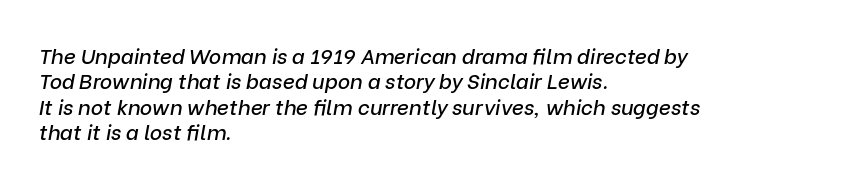
The image shows 21 px text type, italic (leaning right); set left-aligned, line spacing 1.21x, normal letter spacing, not underlined.
